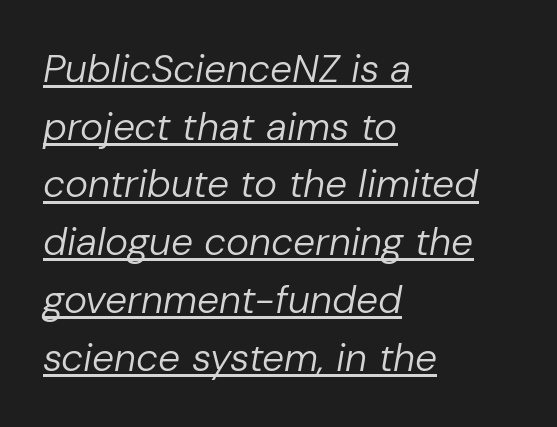
The image shows 39 px regular-weight type, italic (leaning right); set left-aligned, normal line spacing (1.48x), normal letter spacing, underlined; low stroke contrast and a medium x-height.
